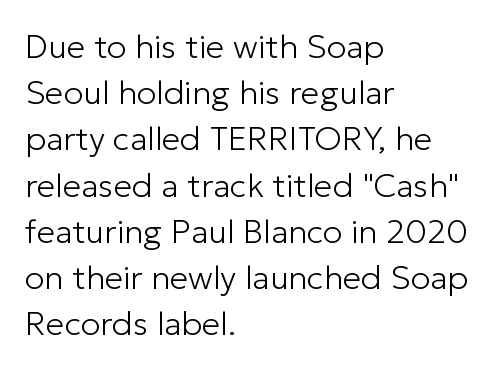
Q: Is the text bold? A: No.
Q: Is the text italic (slanted)? A: No, it is upright.
Q: Is the typeface a serif or a sans-serif typeface? A: Sans-serif.
Q: Is the text underlined? A: No.
Q: How is the paragraph aligned? A: Left-aligned.
Q: Is the spacing between letters normal or unusually wide? A: Normal.
Q: Is the spacing between lines tight, normal or loose? A: Normal.
Q: Width (condensed, normal, or wide)? A: Normal.
Q: Stroke contrast? A: Low.
Q: x-height? A: Medium.
Q: Monospaced? A: No.
